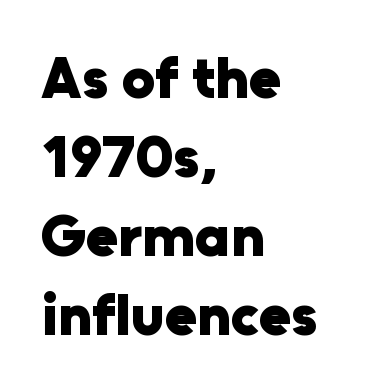
{"serif": "no", "italic": "no", "bold": "yes", "weight": "heavy", "width": "normal", "stroke_contrast": "low", "x_height": "medium", "monospaced": "no", "underline": "no", "align": "left", "line_spacing": "normal", "line_spacing_ratio": 1.34, "letter_spacing": "normal", "letter_spacing_em": 0.0, "glyph_px": 59}
